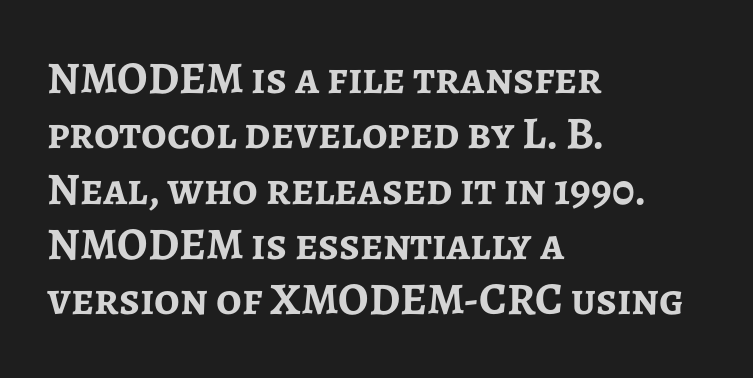
Q: Is the text bold? A: Yes.
Q: Is the text italic (slanted)? A: No, it is upright.
Q: Is the typeface a serif or a sans-serif typeface? A: Sans-serif.
Q: Is the text underlined? A: No.
Q: How is the paragraph aligned? A: Left-aligned.
Q: Is the spacing between letters normal or unusually wide? A: Normal.
Q: Width (condensed, normal, or wide)? A: Normal.
Q: Stroke contrast? A: Low.
Q: x-height? A: Medium.
Q: Monospaced? A: No.
